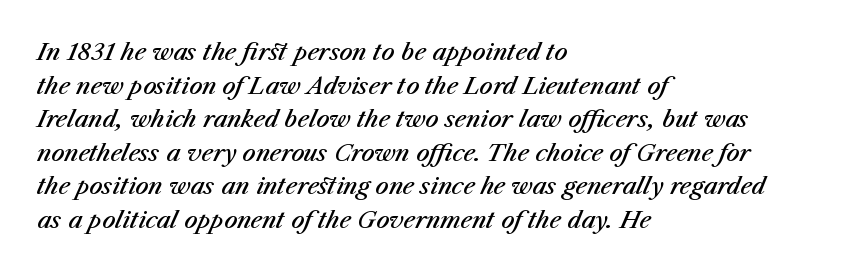
Q: Is the text bold? A: Semi-bold.
Q: Is the text italic (slanted)? A: Yes, it leans right by about 23 degrees.
Q: Is the text underlined? A: No.
Q: How is the paragraph aligned? A: Left-aligned.
Q: Is the spacing between letters normal or unusually wide? A: Normal.
Q: Is the spacing between lines tight, normal or loose? A: Normal.
